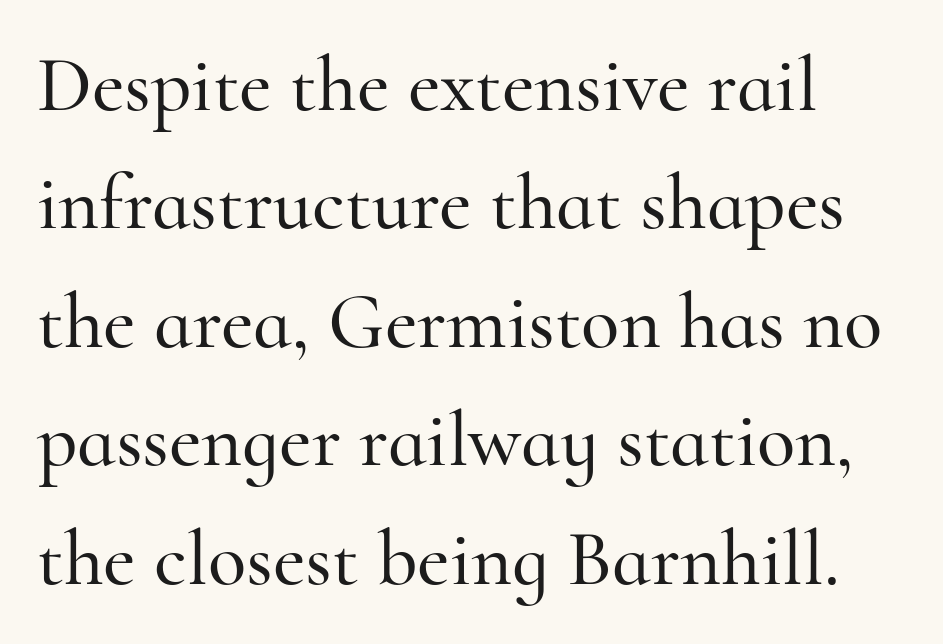
The image shows 79 px serif type, upright; set left-aligned, normal line spacing (1.5x), normal letter spacing, not underlined; high stroke contrast and a small x-height.
